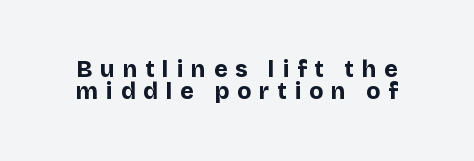
The image shows 23 px bold type, upright; set tight line spacing (0.95x), unusually wide letter spacing (+0.34 em), not underlined.
